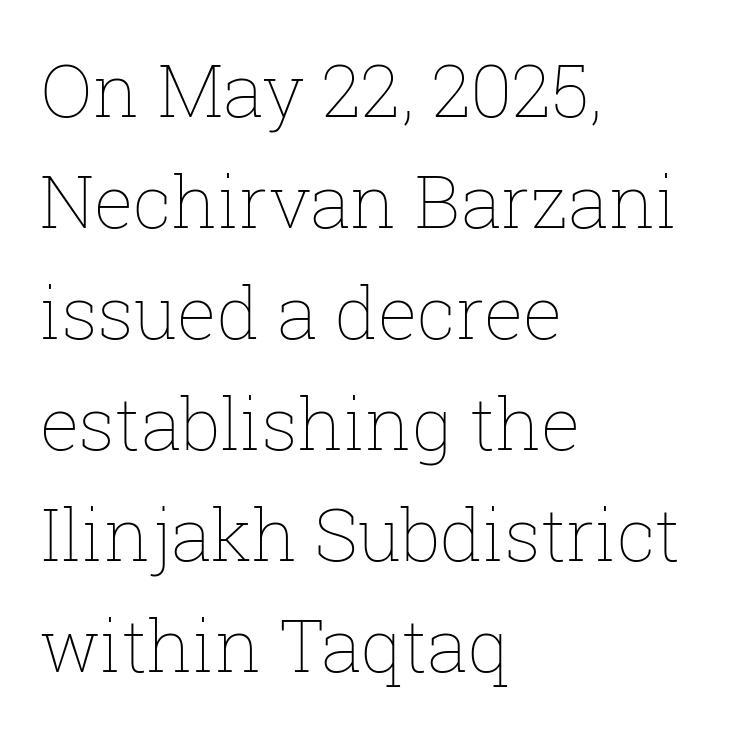
Has an underline been added? It has not. Compared with typical body copy, the letter spacing here is the same. Is this a heavy cut? Hardly; it is regular or lighter. Here the designer chose a conventional face with non-uniform glyph widths. Casual observation: everything's shoved over to the left.
